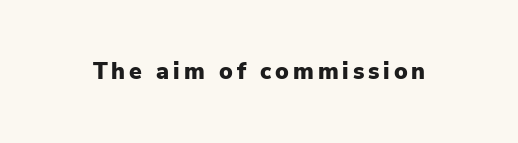
{"italic": "no", "bold": "yes", "underline": "no", "glyph_px": 23}
